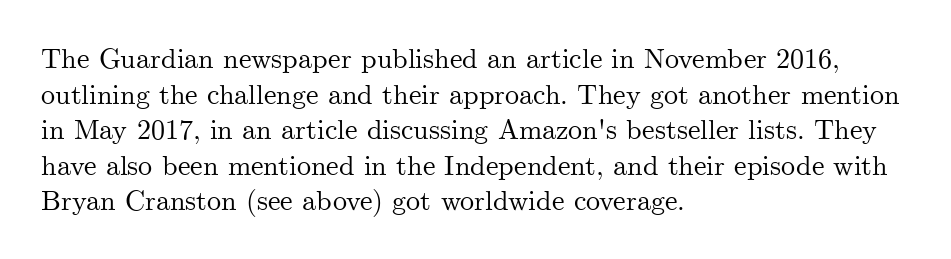
The image shows 28 px serif type, upright; set left-aligned, normal line spacing (1.27x), normal letter spacing, not underlined; medium stroke contrast and a small x-height.
